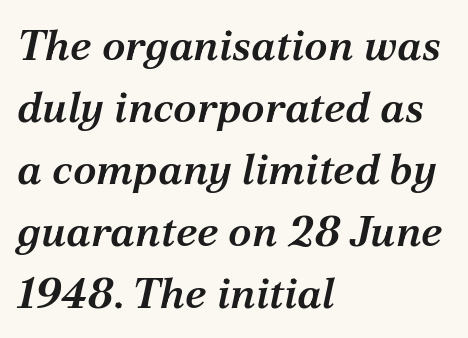
{"serif": "yes", "italic": "yes", "lean": "right", "slant_degrees": 12, "bold": "semi", "weight": "semibold", "width": "normal", "stroke_contrast": "medium", "x_height": "medium", "monospaced": "no", "underline": "no", "align": "left", "line_spacing": "normal", "line_spacing_ratio": 1.44, "letter_spacing": "normal", "letter_spacing_em": 0.0, "glyph_px": 43}
